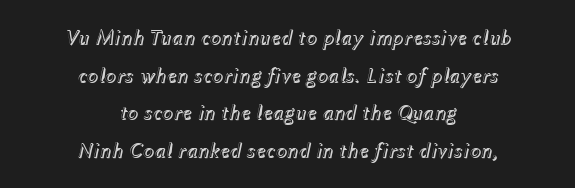
The image shows 21 px text type, italic (leaning right); set centered, line spacing 1.79x, normal letter spacing, not underlined.
